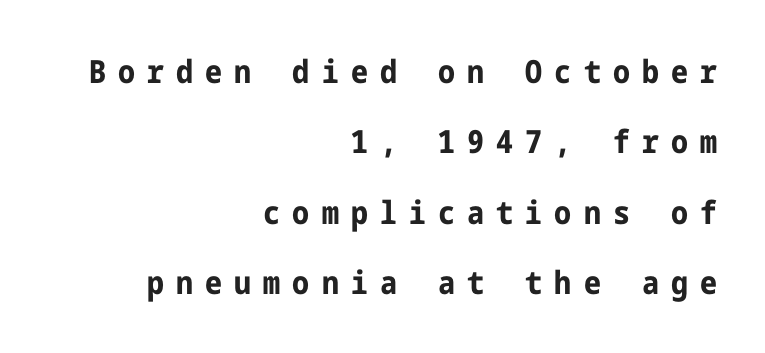
Q: Is the text bold? A: Yes.
Q: Is the text italic (slanted)? A: No, it is upright.
Q: Is the typeface a serif or a sans-serif typeface? A: Sans-serif.
Q: Is the text underlined? A: No.
Q: How is the paragraph aligned? A: Right-aligned.
Q: Is the spacing between letters normal or unusually wide? A: Unusually wide.
Q: Is the spacing between lines tight, normal or loose? A: Loose.
Q: Width (condensed, normal, or wide)? A: Condensed.
Q: Stroke contrast? A: Low.
Q: x-height? A: Medium.
